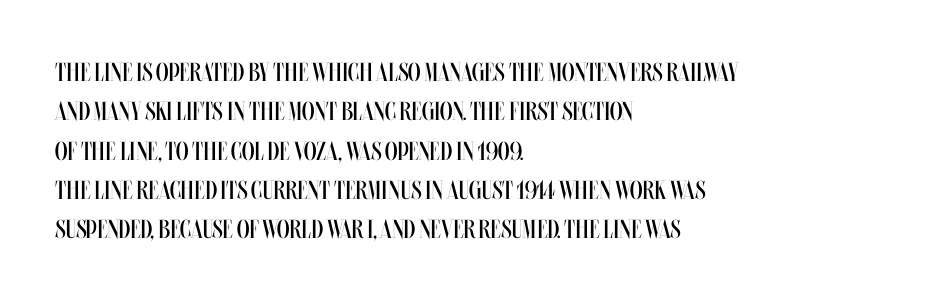
{"italic": "no", "bold": "no", "underline": "no", "align": "left", "line_spacing": "normal", "line_spacing_ratio": 1.51, "letter_spacing": "normal", "letter_spacing_em": 0.0, "glyph_px": 26}
